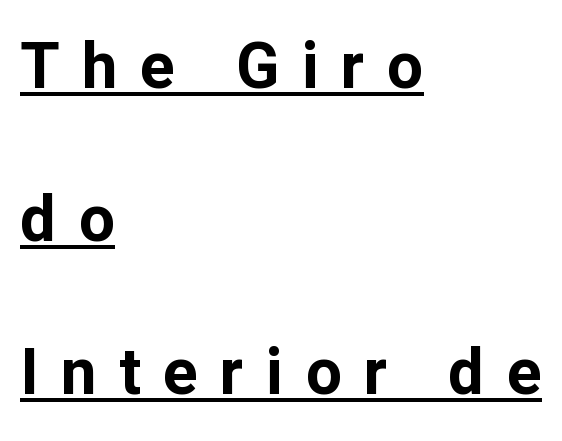
{"serif": "no", "italic": "no", "bold": "yes", "weight": "bold", "width": "normal", "stroke_contrast": "low", "x_height": "medium", "monospaced": "no", "underline": "yes", "align": "left", "line_spacing": "loose", "line_spacing_ratio": 2.39, "letter_spacing": "wide", "letter_spacing_em": 0.35, "glyph_px": 64}
